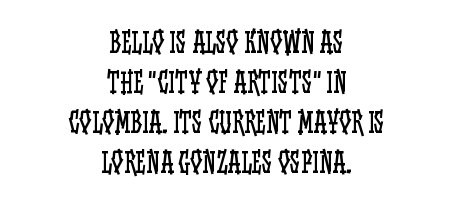
The image shows 27 px text type, upright; set centered, normal line spacing (1.48x), normal letter spacing, not underlined.
